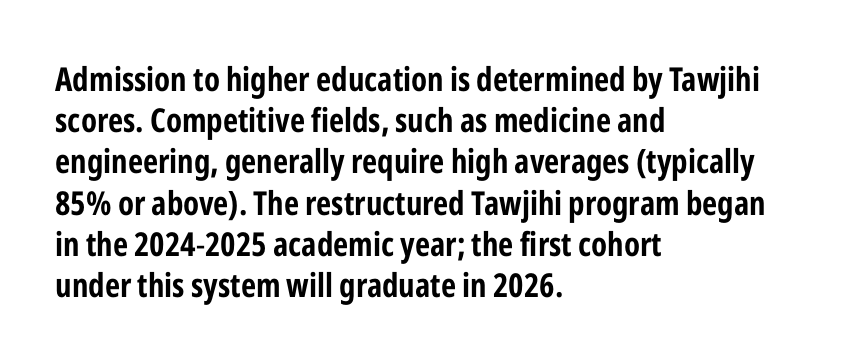
{"serif": "no", "italic": "no", "width": "condensed", "stroke_contrast": "low", "x_height": "medium", "monospaced": "no", "underline": "no", "align": "left", "line_spacing": "normal", "line_spacing_ratio": 1.25, "letter_spacing": "normal", "letter_spacing_em": 0.0, "glyph_px": 33}
